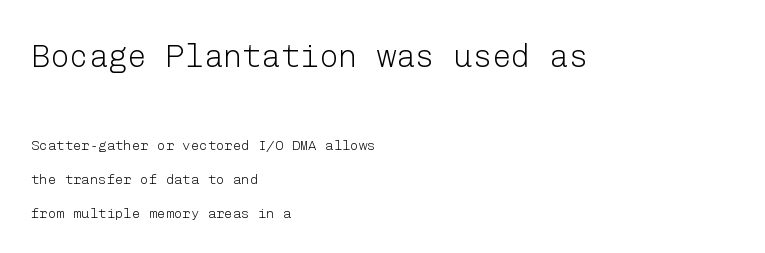
{"serif": "no", "italic": "no", "bold": "no", "weight": "light", "width": "normal", "stroke_contrast": "low", "x_height": "medium", "underline": "no", "align": "left", "line_spacing": "loose", "line_spacing_ratio": 2.42, "letter_spacing": "normal", "letter_spacing_em": 0.0, "larger_block": "first", "size_ratio": 2.29, "glyph_px": 32}
